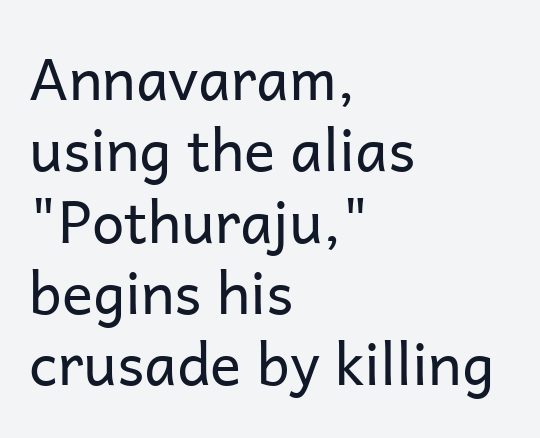
The space beneath each line is pristine and unruled. This is sans-serif lettering, the kind often seen on screens and signage. Designer's note — italics off, roman on. The letterforms sit at book weight or below. The type is set solid horizontally, with unmodified tracking.
